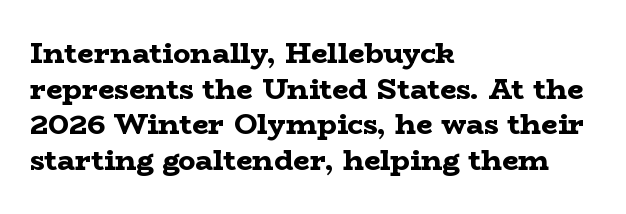
{"serif": "yes", "italic": "no", "bold": "yes", "weight": "bold", "width": "wide", "stroke_contrast": "low", "x_height": "medium", "monospaced": "no", "underline": "no", "align": "left", "line_spacing_ratio": 1.23, "letter_spacing": "normal", "letter_spacing_em": 0.0, "glyph_px": 29}
